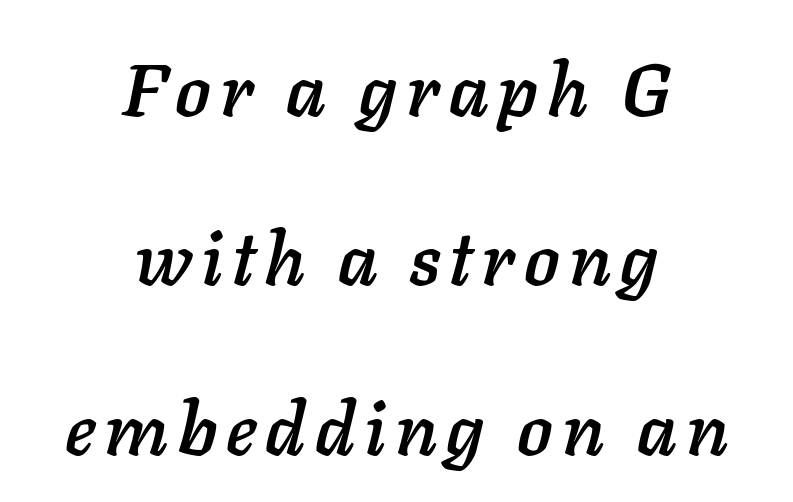
A bare baseline throughout the passage. Looks like regular typesetting: each glyph gets only the width it needs. Yep, that's italic — everything's leaning. This rendering uses center alignment, leaving both contours irregular but symmetric.
